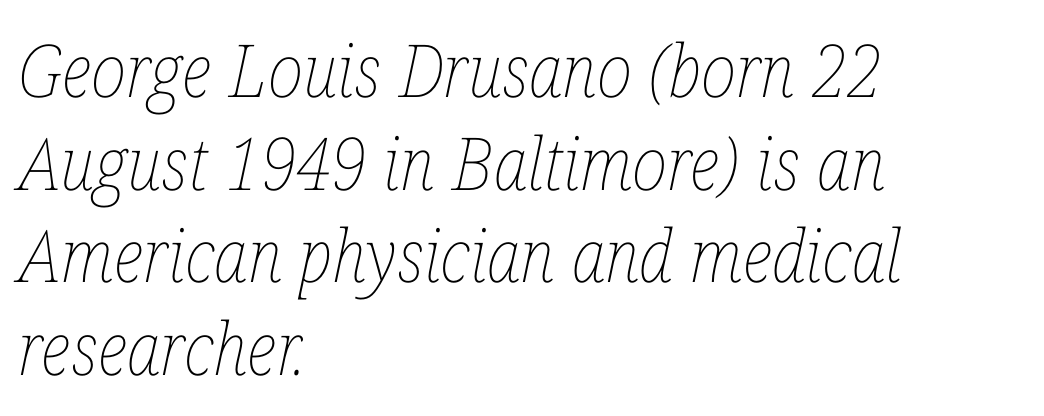
{"italic": "yes", "lean": "right", "slant_degrees": 12, "bold": "no", "weight": "thin", "width": "condensed", "stroke_contrast": "low", "x_height": "medium", "monospaced": "no", "underline": "no", "align": "left", "line_spacing": "normal", "line_spacing_ratio": 1.27, "letter_spacing": "normal", "letter_spacing_em": 0.0, "glyph_px": 73}
